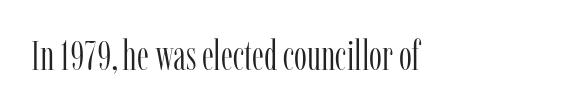
Q: Is the text bold? A: No.
Q: Is the text italic (slanted)? A: No, it is upright.
Q: Is the typeface a serif or a sans-serif typeface? A: Serif.
Q: Is the text underlined? A: No.
Q: Is the spacing between letters normal or unusually wide? A: Normal.
Q: Width (condensed, normal, or wide)? A: Condensed.
Q: Stroke contrast? A: Low.
Q: x-height? A: Medium.
Q: Monospaced? A: No.
